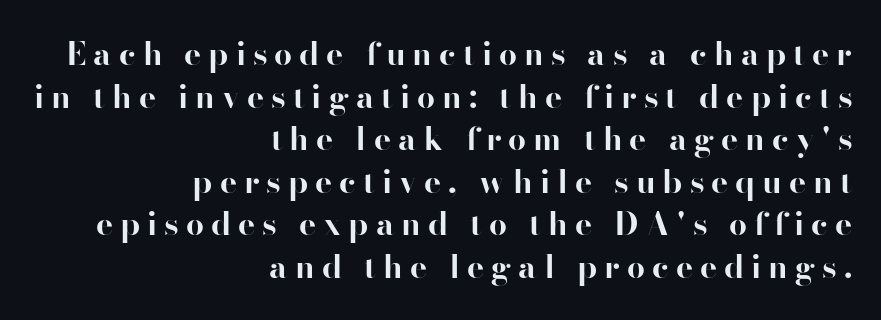
{"serif": "no", "italic": "no", "bold": "yes", "weight": "bold", "width": "normal", "stroke_contrast": "high", "x_height": "small", "monospaced": "no", "underline": "no", "align": "right", "line_spacing": "normal", "line_spacing_ratio": 1.33, "letter_spacing": "wide", "letter_spacing_em": 0.22, "glyph_px": 32}
